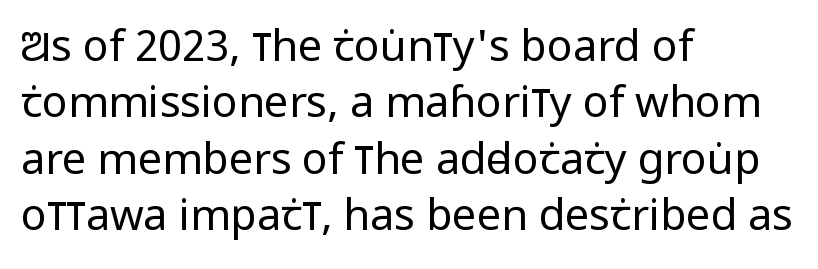
The glyphs in this specimen are sans serif. Words float on clear page, feet unadorned. The font is comparable to plain body text, perhaps lighter. Tall strokes in this sample are plumb rather than angled. Vertically, the passage feels balanced, rows spaced as you'd expect. The ragged edge is on the right, which tells us the setting is flush left.
